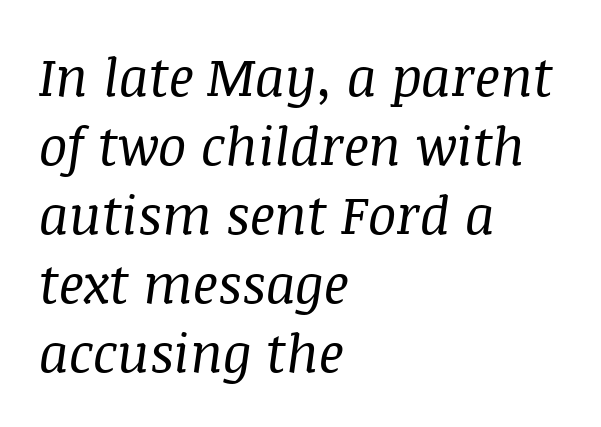
{"serif": "yes", "italic": "yes", "lean": "right", "slant_degrees": 8, "bold": "no", "weight": "regular", "width": "normal", "stroke_contrast": "medium", "x_height": "large", "monospaced": "no", "underline": "no", "align": "left", "line_spacing": "normal", "line_spacing_ratio": 1.3, "letter_spacing": "normal", "letter_spacing_em": 0.0, "glyph_px": 53}
